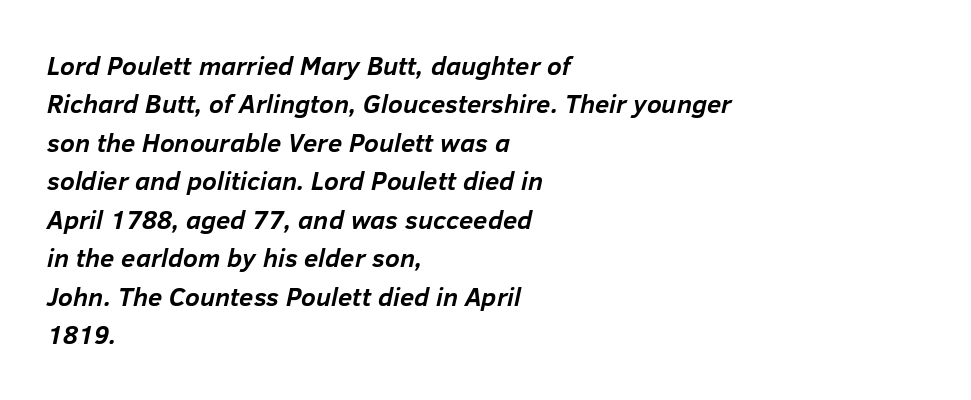
Q: Is the text bold? A: Yes.
Q: Is the text italic (slanted)? A: Yes, it leans right by about 12 degrees.
Q: Is the text underlined? A: No.
Q: How is the paragraph aligned? A: Left-aligned.
Q: Is the spacing between letters normal or unusually wide? A: Normal.
Q: Is the spacing between lines tight, normal or loose? A: Normal.
